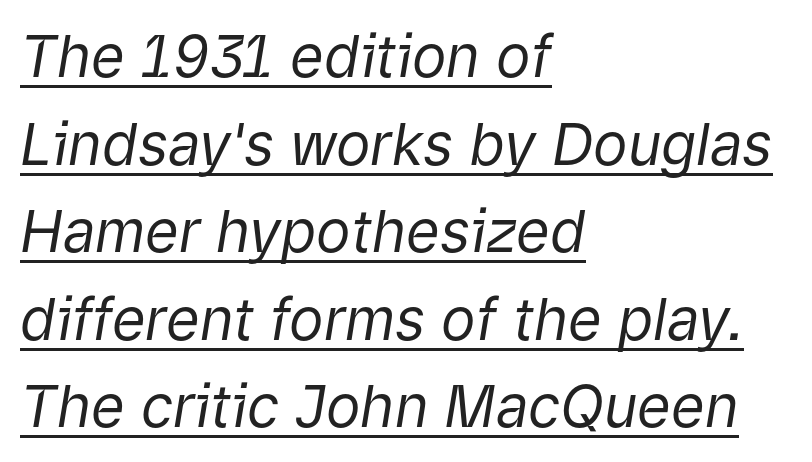
Q: Is the text bold? A: No.
Q: Is the text italic (slanted)? A: Yes, it leans right by about 9 degrees.
Q: Is the text underlined? A: Yes.
Q: How is the paragraph aligned? A: Left-aligned.
Q: Is the spacing between letters normal or unusually wide? A: Normal.
Q: Is the spacing between lines tight, normal or loose? A: Normal.
Q: Width (condensed, normal, or wide)? A: Normal.
Q: Stroke contrast? A: Low.
Q: x-height? A: Medium.
Q: Monospaced? A: No.
